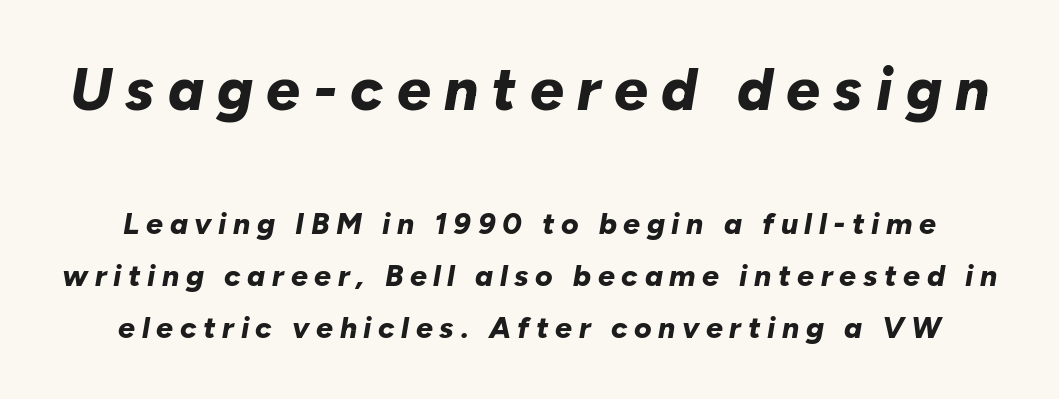
{"italic": "yes", "lean": "right", "slant_degrees": 10, "bold": "yes", "weight": "bold", "width": "normal", "stroke_contrast": "low", "x_height": "medium", "monospaced": "no", "underline": "no", "line_spacing_ratio": 1.73, "letter_spacing": "wide", "letter_spacing_em": 0.22, "larger_block": "first", "size_ratio": 2.0, "glyph_px": 60}
